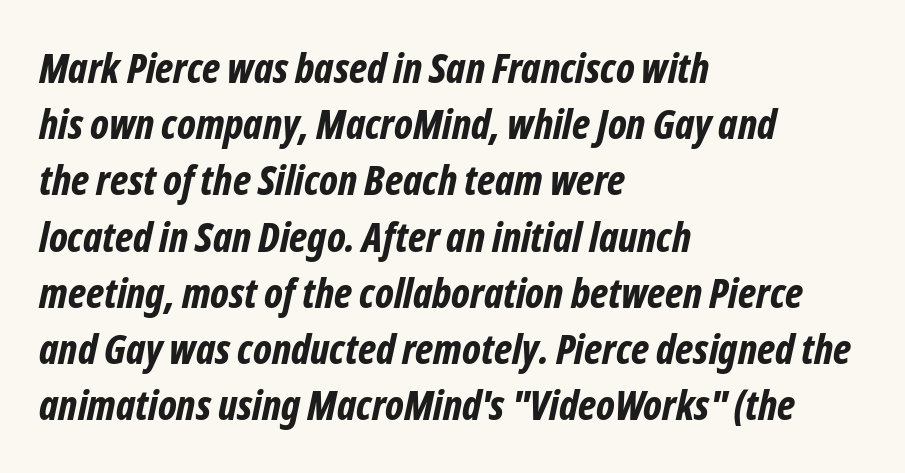
Where is the straight margin? On the left. This sample uses plain, unmodified letter spacing. Quick note: italic. Summary of weight: heavy, a full bold. Honestly, the row spacing looks completely unremarkable.
